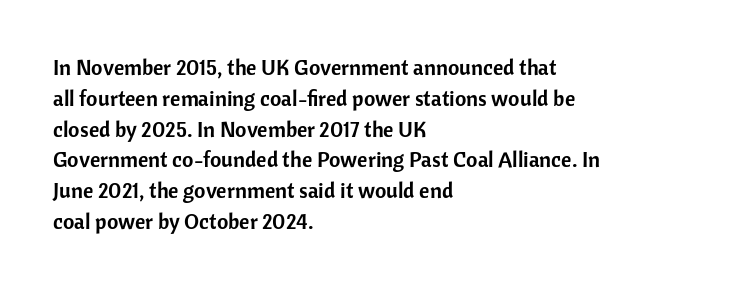
Q: Is the text italic (slanted)? A: No, it is upright.
Q: Is the text underlined? A: No.
Q: How is the paragraph aligned? A: Left-aligned.
Q: Is the spacing between letters normal or unusually wide? A: Normal.
Q: Is the spacing between lines tight, normal or loose? A: Normal.
